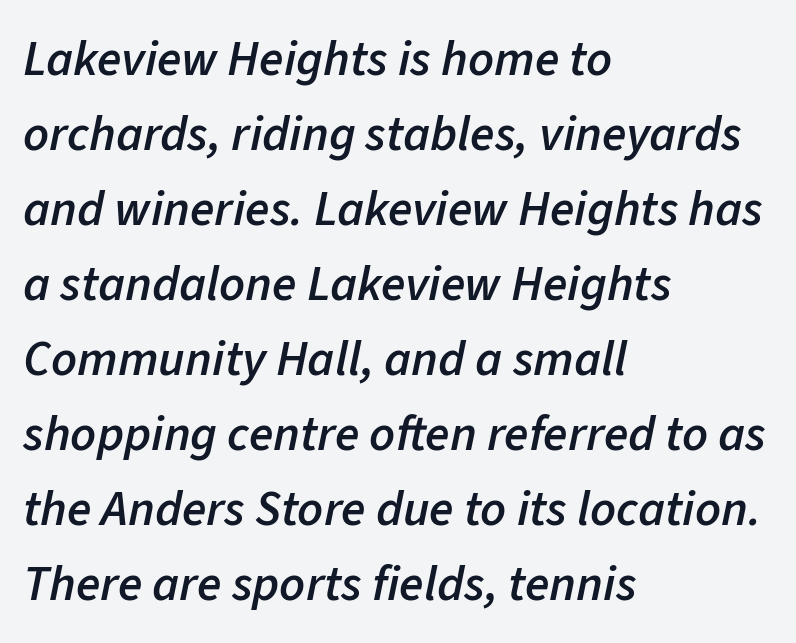
{"italic": "yes", "lean": "right", "slant_degrees": 11, "bold": "semi", "weight": "semibold", "width": "normal", "stroke_contrast": "low", "x_height": "medium", "monospaced": "no", "underline": "no", "align": "left", "line_spacing": "normal", "line_spacing_ratio": 1.5, "letter_spacing": "normal", "letter_spacing_em": 0.0, "glyph_px": 50}
